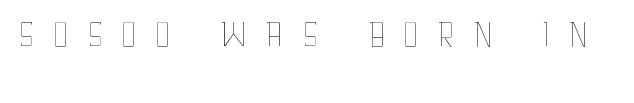
{"italic": "no", "bold": "no", "weight": "thin", "width": "condensed", "stroke_contrast": "low", "x_height": "large", "monospaced": "no", "underline": "no", "letter_spacing": "wide", "letter_spacing_em": 0.31, "glyph_px": 54}
